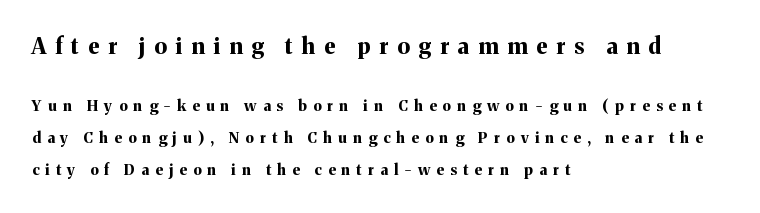
The image shows 22 px bold type, upright; set left-aligned, loose line spacing (2.13x), unusually wide letter spacing (+0.41 em), not underlined; the first (top) block is 1.47x larger.
